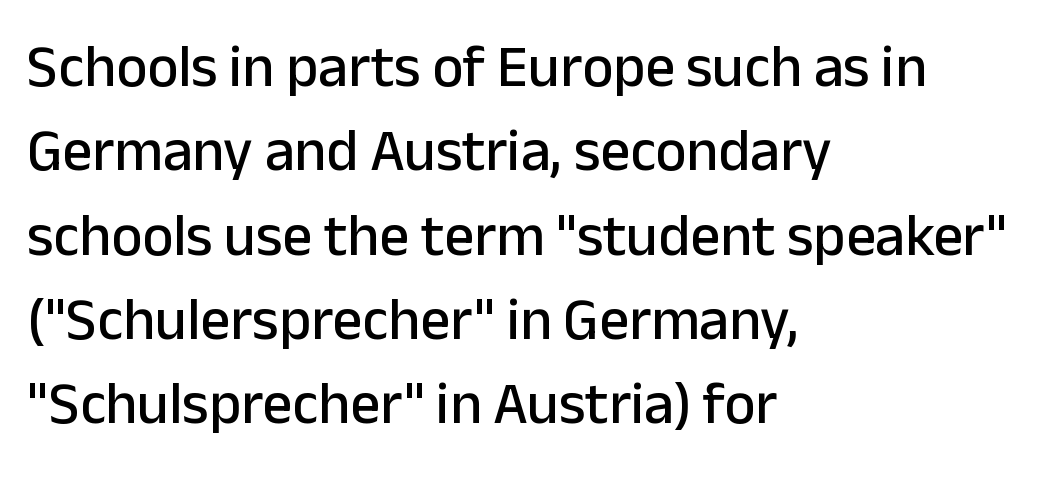
Q: Is the text italic (slanted)? A: No, it is upright.
Q: Is the typeface a serif or a sans-serif typeface? A: Sans-serif.
Q: Is the text underlined? A: No.
Q: How is the paragraph aligned? A: Left-aligned.
Q: Is the spacing between letters normal or unusually wide? A: Normal.
Q: Is the spacing between lines tight, normal or loose? A: Normal.
Q: Width (condensed, normal, or wide)? A: Normal.
Q: Stroke contrast? A: Low.
Q: x-height? A: Medium.
Q: Monospaced? A: No.
